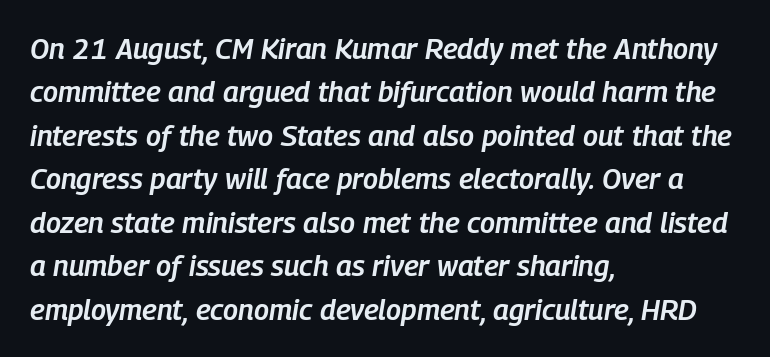
Think of a printed novel: that variable character pitch is what you see here. Does the leading feel generous? No, just average. Visually the block forms a straight wall on the left and a jagged coastline on the right. The passage shown is not underscored anywhere.
